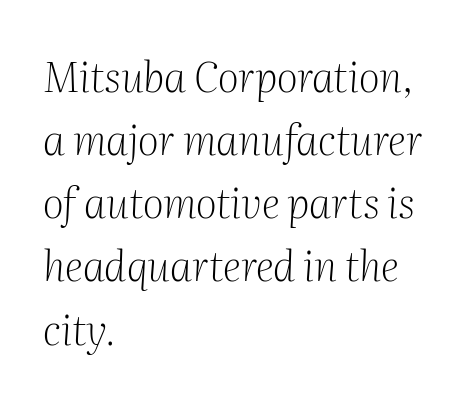
Plain, unruled lines of type. Here the designer chose a conventional face with non-uniform glyph widths. Look at the bottom of the vertical strokes: they flare into serifs here. A student would call this left alignment; a typographer would say flush left, rag right. Slant detected: the letters are inclined. Notice how descenders clear the ascenders below comfortably — that's standard leading.
